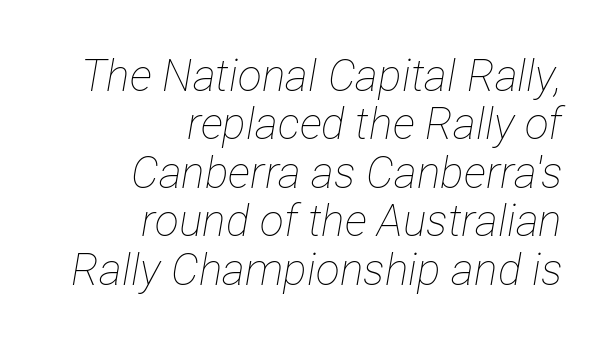
Q: Is the text bold? A: No.
Q: Is the text italic (slanted)? A: Yes, it leans right by about 12 degrees.
Q: Is the text underlined? A: No.
Q: How is the paragraph aligned? A: Right-aligned.
Q: Is the spacing between letters normal or unusually wide? A: Normal.
Q: Is the spacing between lines tight, normal or loose? A: Tight.
Q: Width (condensed, normal, or wide)? A: Condensed.
Q: Stroke contrast? A: Low.
Q: x-height? A: Medium.
Q: Monospaced? A: No.
